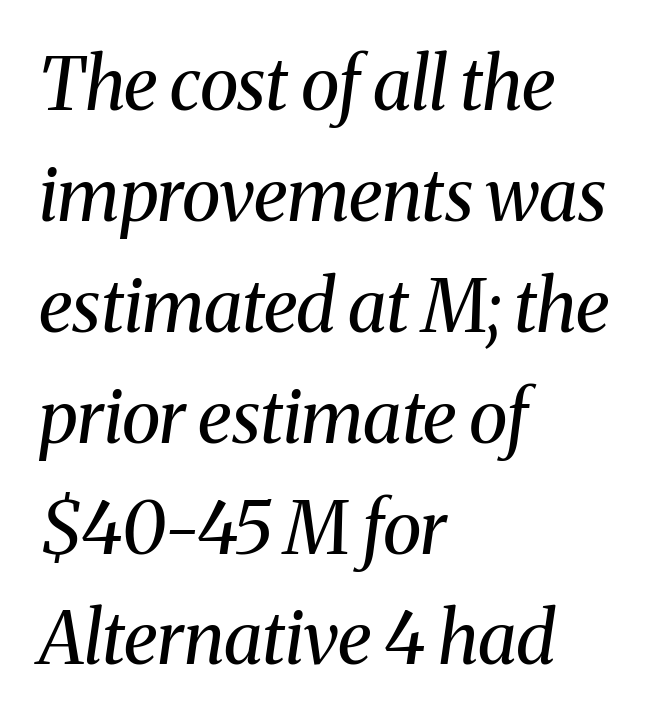
Does extra space separate the letters? No, they use regular spacing. Is the type slanted? Yes — the strokes lean at a clear angle. The block of text has a typical density, with ordinary space between rows. Horizontal alignment here is leftward, the default for most running prose. You could not count columns in this text — the font is proportionally spaced.
